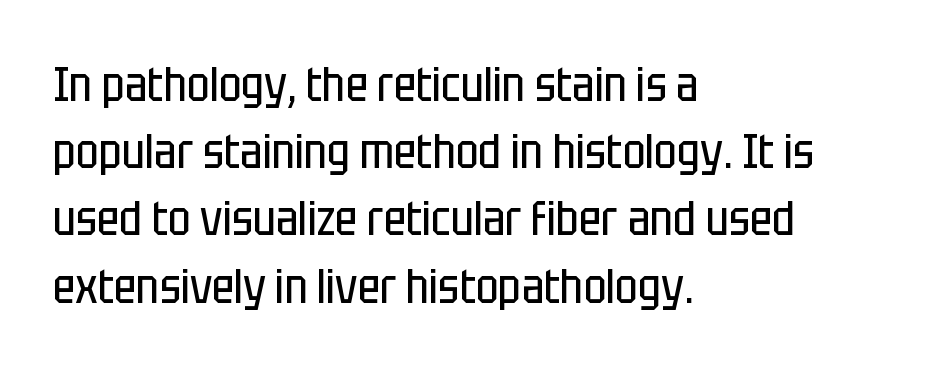
The image shows 48 px regular-weight, condensed sans-serif type, upright; set left-aligned, normal line spacing (1.4x), normal letter spacing, not underlined; low stroke contrast and a large x-height.
